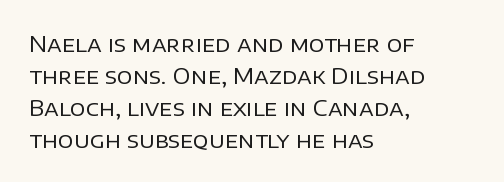
The image shows 22 px text type, upright; set left-aligned, normal line spacing (1.45x), normal letter spacing, not underlined.
